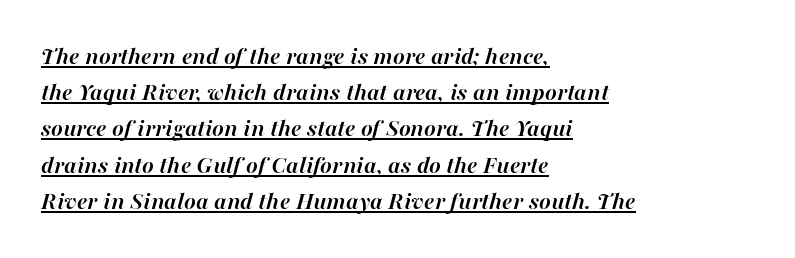
{"italic": "yes", "lean": "right", "slant_degrees": 16, "bold": "yes", "underline": "yes", "align": "left", "line_spacing": "normal", "line_spacing_ratio": 1.45, "letter_spacing": "normal", "letter_spacing_em": 0.0, "glyph_px": 25}
